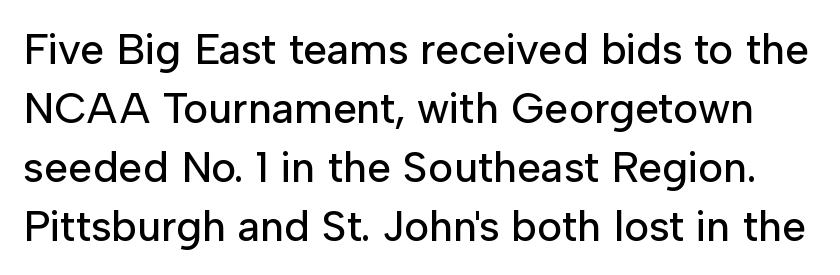
Q: Is the text italic (slanted)? A: No, it is upright.
Q: Is the typeface a serif or a sans-serif typeface? A: Sans-serif.
Q: Is the text underlined? A: No.
Q: Is the spacing between letters normal or unusually wide? A: Normal.
Q: Is the spacing between lines tight, normal or loose? A: Normal.
Q: Width (condensed, normal, or wide)? A: Normal.
Q: Stroke contrast? A: Low.
Q: x-height? A: Medium.
Q: Monospaced? A: No.
